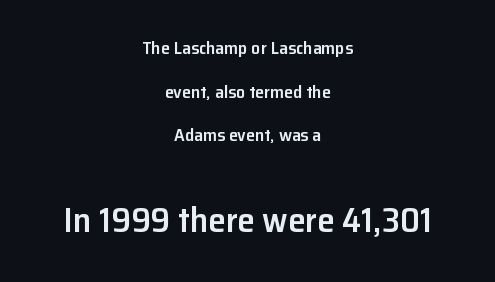
The letterforms sit shoulder to shoulder at normal distance. The text was rendered using a sans face with plain stroke endings. Line spacing here is loose. Anything drawn beneath the words? Only blank space.
